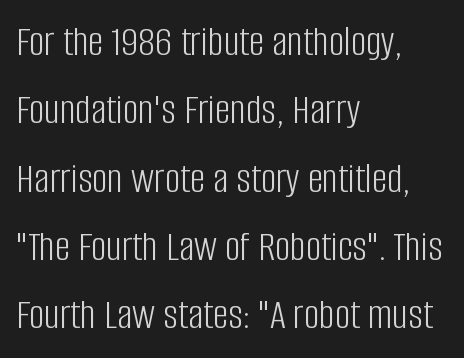
The image shows 43 px light, condensed sans-serif type, upright; set left-aligned, normal line spacing (1.59x), normal letter spacing, not underlined; low stroke contrast and a large x-height.
